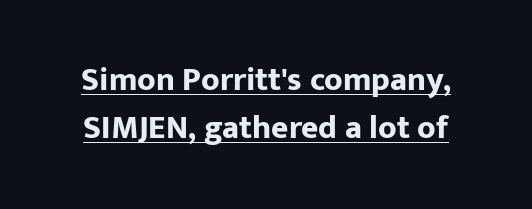
{"serif": "no", "italic": "no", "bold": "yes", "weight": "bold", "width": "normal", "stroke_contrast": "low", "x_height": "medium", "monospaced": "no", "underline": "yes", "line_spacing": "normal", "line_spacing_ratio": 1.46, "letter_spacing": "normal", "letter_spacing_em": 0.0, "glyph_px": 33}
